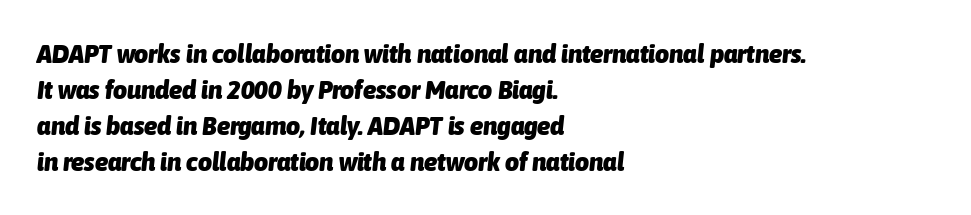
Q: Is the text bold? A: Yes.
Q: Is the text italic (slanted)? A: Yes, it leans right by about 6 degrees.
Q: Is the text underlined? A: No.
Q: How is the paragraph aligned? A: Left-aligned.
Q: Is the spacing between letters normal or unusually wide? A: Normal.
Q: Is the spacing between lines tight, normal or loose? A: Normal.
